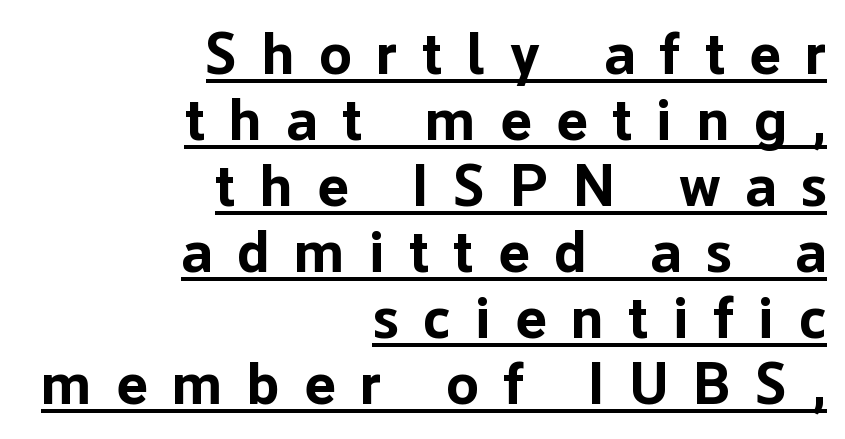
This sample trades vertical openness for compactness between lines. Underlined type. Nope, not italic — everything's standing straight. This sample uses expanded letter spacing, leaving extra air between glyphs. Here the designer chose a conventional face with non-uniform glyph widths. The face used here is a sans, in the tradition of grotesques and geometrics.
